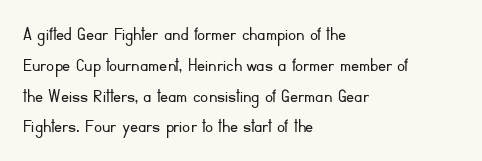
The image shows 20 px text type, upright; set left-aligned, normal line spacing (1.54x), normal letter spacing, not underlined.
